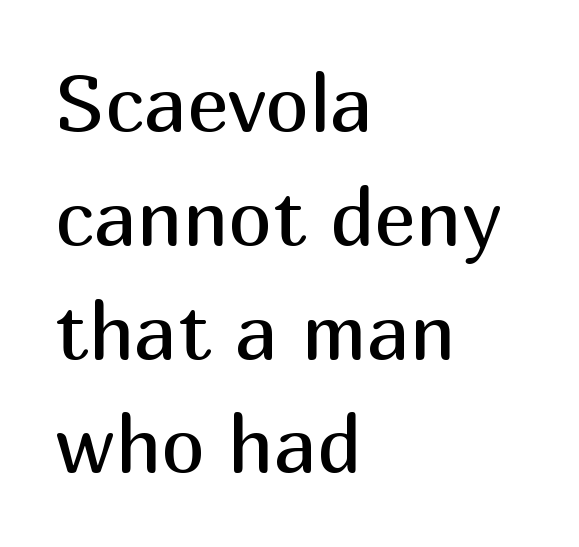
Q: Is the text bold? A: No.
Q: Is the text italic (slanted)? A: No, it is upright.
Q: Is the typeface a serif or a sans-serif typeface? A: Sans-serif.
Q: Is the text underlined? A: No.
Q: How is the paragraph aligned? A: Left-aligned.
Q: Is the spacing between letters normal or unusually wide? A: Normal.
Q: Is the spacing between lines tight, normal or loose? A: Normal.
Q: Width (condensed, normal, or wide)? A: Normal.
Q: Stroke contrast? A: Medium.
Q: x-height? A: Medium.
Q: Monospaced? A: No.
